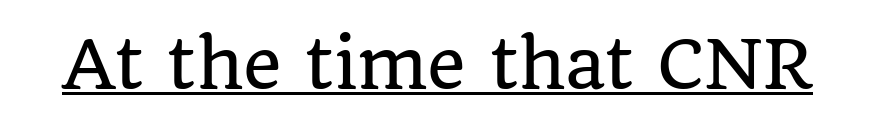
The image shows 66 px serif type, upright; set normal letter spacing, underlined; low stroke contrast and a large x-height.
